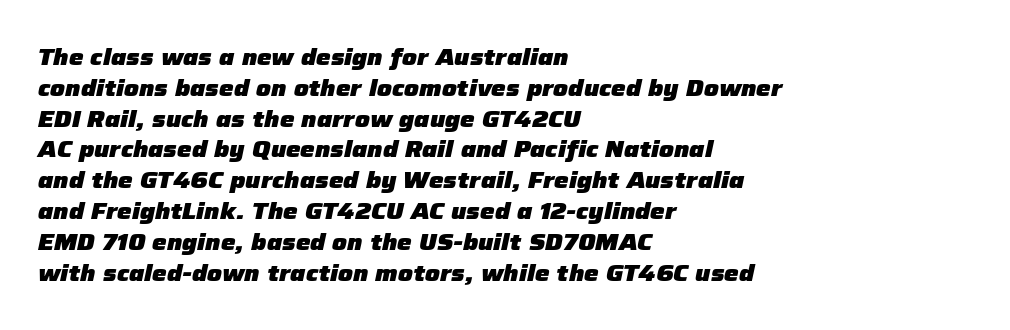
Reading down the block, your eye returns to a fixed left position each line. Slanted lettering throughout. Each word holds together tightly as a unit, with standard inter-letter gaps. Words float on clear page, feet unadorned. Whoever set this chose a conventional vertical rhythm. Typesetter's note: full bold, strokes at maximum text heaviness.
